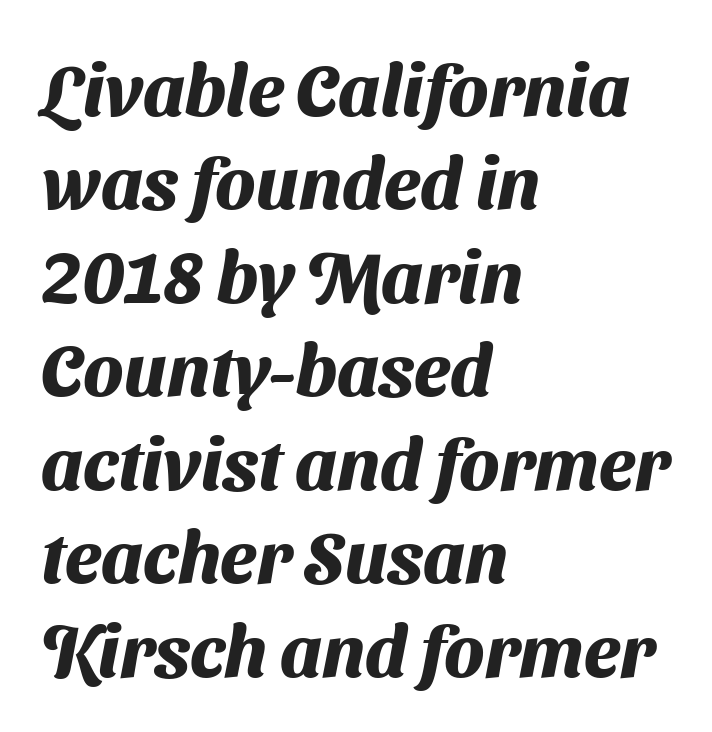
{"serif": "no", "bold": "yes", "weight": "heavy", "width": "normal", "stroke_contrast": "medium", "x_height": "medium", "monospaced": "no", "underline": "no", "align": "left", "line_spacing": "normal", "line_spacing_ratio": 1.28, "letter_spacing": "normal", "letter_spacing_em": 0.0, "glyph_px": 73}
